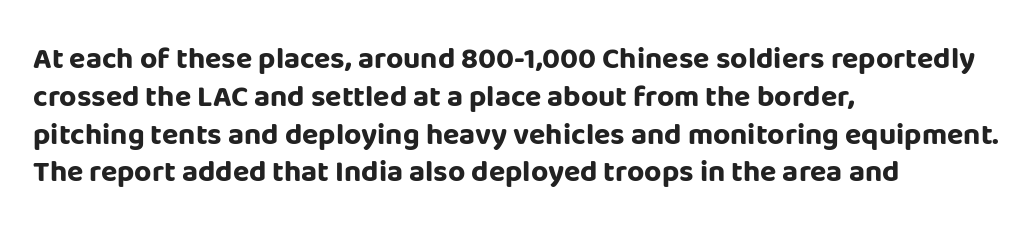
These lines sit exactly where default settings would place them. The zone under the glyphs is completely vacant. This sample has the flowing, uneven cadence of proportional lettering. I'd describe the lettering as bold — thick and assertive. Ordinary non-slanted type is in use. Is the block centered? No — it sits flush against the left margin.
